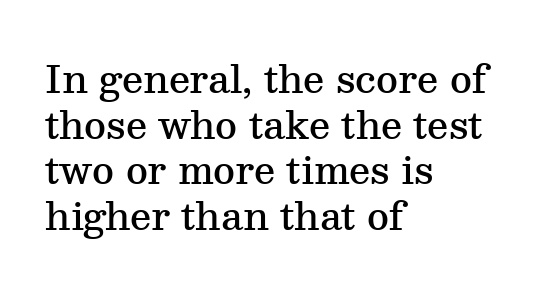
Left-aligned paragraph, ragged on the right. A typesetter would call this proportional, since set widths differ per character. Rule under the text: the space is simply empty. A bit beefed up — I'd call it semibold rather than bold. The letters carry serifs — small finishing strokes at the ends of their stems. This sample uses an upright cut, with every glyph sitting square on the baseline.
